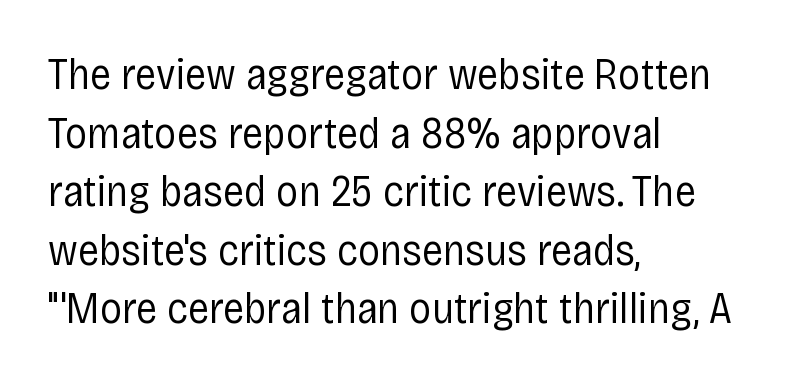
Q: Is the text bold? A: No.
Q: Is the text italic (slanted)? A: No, it is upright.
Q: Is the typeface a serif or a sans-serif typeface? A: Sans-serif.
Q: Is the text underlined? A: No.
Q: How is the paragraph aligned? A: Left-aligned.
Q: Is the spacing between letters normal or unusually wide? A: Normal.
Q: Is the spacing between lines tight, normal or loose? A: Normal.
Q: Width (condensed, normal, or wide)? A: Condensed.
Q: Stroke contrast? A: Low.
Q: x-height? A: Large.
Q: Monospaced? A: No.
